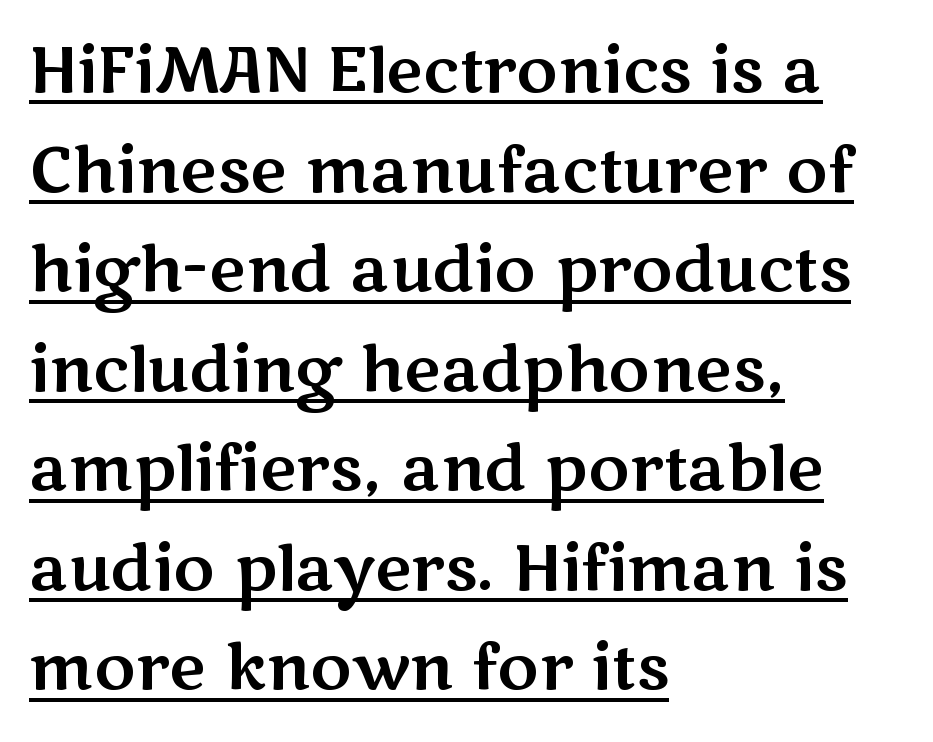
The image shows 63 px wide sans-serif type, upright; set left-aligned, normal line spacing (1.58x), normal letter spacing, underlined; medium stroke contrast and a medium x-height.
